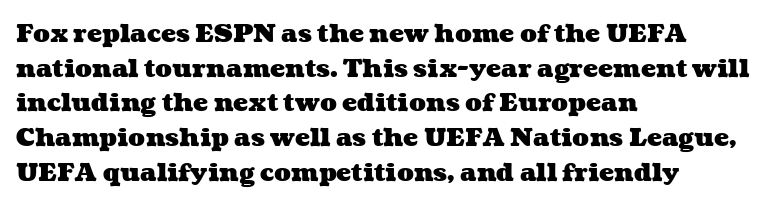
The image shows 25 px bold type; set left-aligned, normal line spacing (1.39x), normal letter spacing, not underlined.
